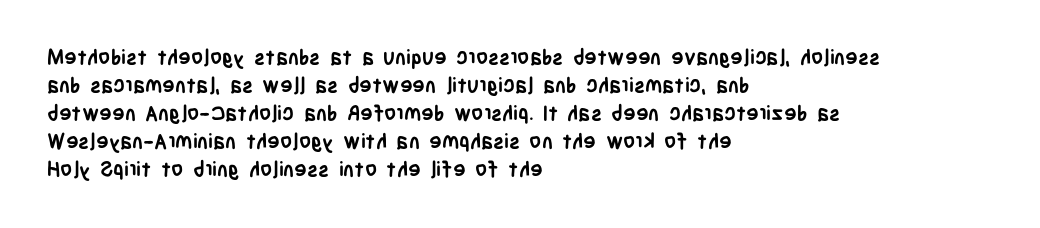
Style check: upright. Reading down the block, your eye returns to a fixed left position each line. This rendering leaves character spacing at its baseline value. Check under the words: just untouched page.
